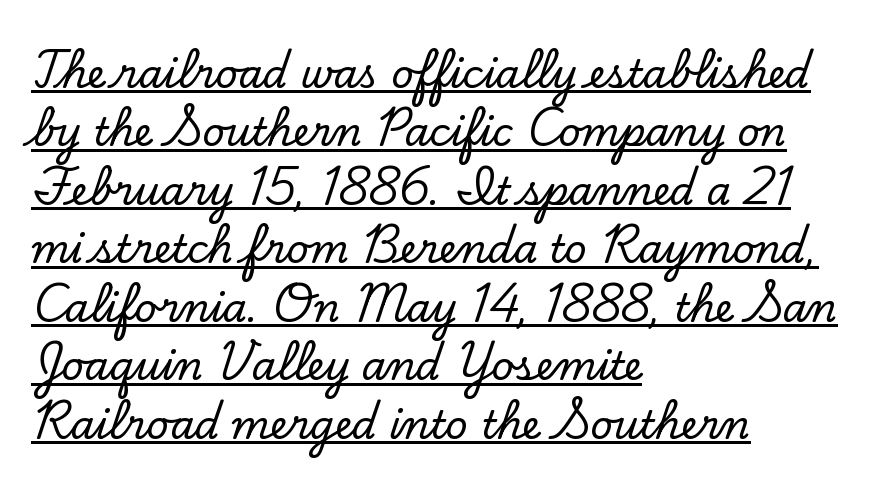
The image shows 39 px serif type; set left-aligned, normal line spacing (1.5x), normal letter spacing, underlined; low stroke contrast and a small x-height.
